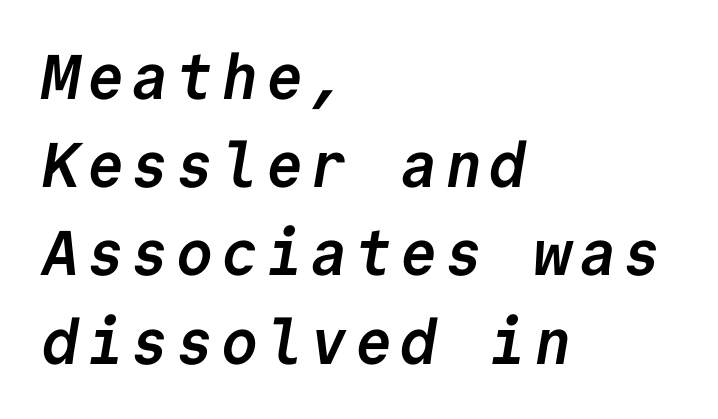
Underline: absent. Baseline-to-baseline distance is the conventional proportion of letter height. Notice how the passage keeps a crisp vertical edge on the left only. Look at the bottom of the vertical strokes: they stop flat, with no serifs. A typesetter would call this monospace, since all characters share one set width.
